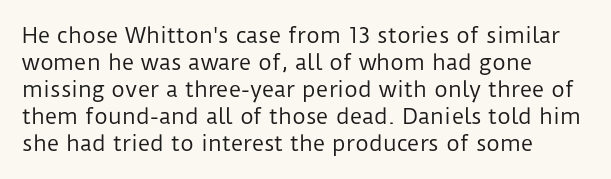
{"italic": "no", "bold": "no", "underline": "no", "align": "left", "line_spacing": "normal", "line_spacing_ratio": 1.28, "letter_spacing": "normal", "letter_spacing_em": 0.0, "glyph_px": 21}
